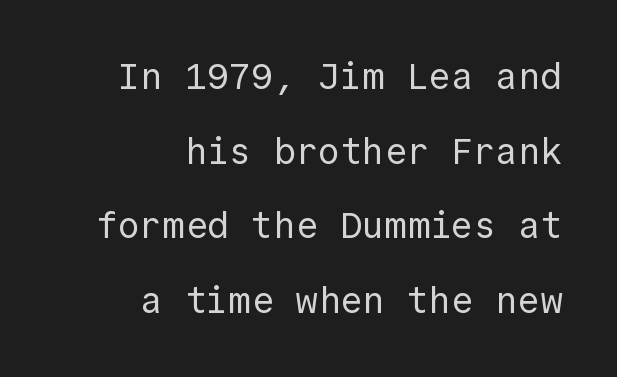
Q: Is the text bold? A: No.
Q: Is the text italic (slanted)? A: No, it is upright.
Q: Is the typeface a serif or a sans-serif typeface? A: Sans-serif.
Q: Is the text underlined? A: No.
Q: How is the paragraph aligned? A: Right-aligned.
Q: Is the spacing between letters normal or unusually wide? A: Normal.
Q: Is the spacing between lines tight, normal or loose? A: Loose.
Q: Width (condensed, normal, or wide)? A: Normal.
Q: x-height? A: Medium.
Q: Monospaced? A: Yes.
